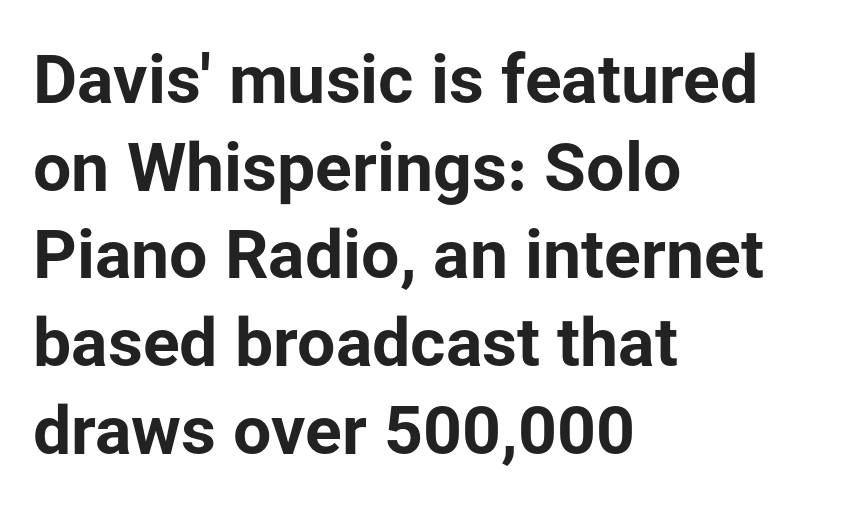
{"serif": "no", "italic": "no", "bold": "yes", "weight": "bold", "width": "normal", "stroke_contrast": "low", "x_height": "medium", "monospaced": "no", "underline": "no", "align": "left", "line_spacing": "normal", "line_spacing_ratio": 1.29, "letter_spacing": "normal", "letter_spacing_em": 0.0, "glyph_px": 68}
